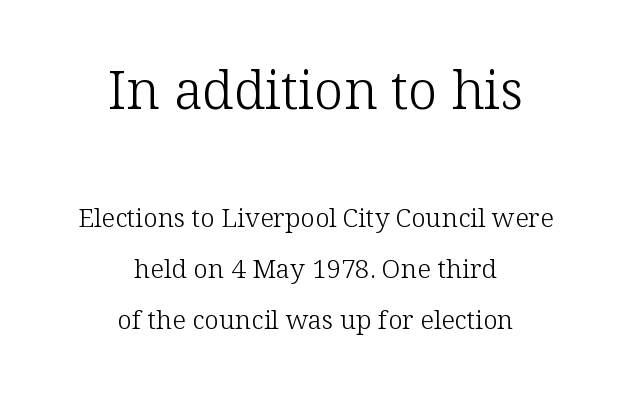
Q: Is the text bold? A: No.
Q: Is the text italic (slanted)? A: No, it is upright.
Q: Is the typeface a serif or a sans-serif typeface? A: Serif.
Q: Is the text underlined? A: No.
Q: How is the paragraph aligned? A: Centered.
Q: Is the spacing between letters normal or unusually wide? A: Normal.
Q: Is the spacing between lines tight, normal or loose? A: Loose.
Q: Which block of text is set in a larger size, the first (top) or the second (bottom)? A: The first (top) one.
Q: Width (condensed, normal, or wide)? A: Normal.
Q: Stroke contrast? A: Low.
Q: x-height? A: Medium.
Q: Monospaced? A: No.
